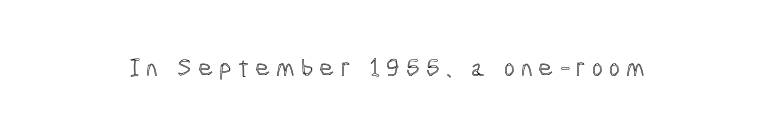
The image shows 26 px text type, upright; set unusually wide letter spacing (+0.23 em), not underlined.
